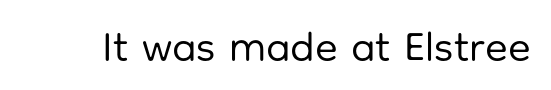
{"serif": "no", "italic": "no", "bold": "no", "weight": "regular", "width": "normal", "stroke_contrast": "low", "x_height": "medium", "monospaced": "no", "underline": "no", "letter_spacing": "normal", "letter_spacing_em": 0.0, "glyph_px": 42}
